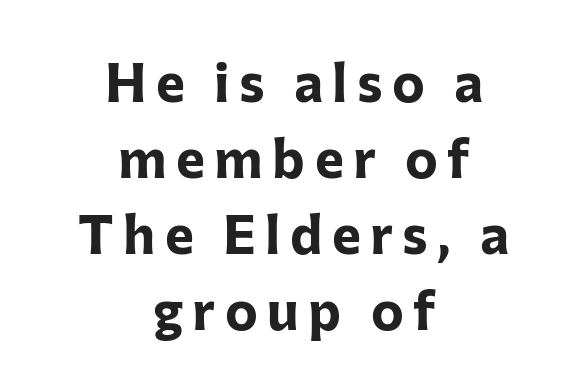
The image shows 55 px bold sans-serif type, upright; set centered, normal line spacing (1.38x), not underlined; low stroke contrast and a medium x-height.
